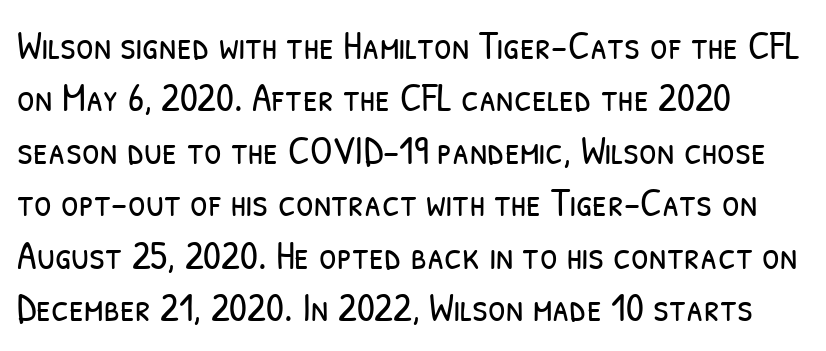
{"serif": "no", "bold": "no", "weight": "light", "width": "condensed", "stroke_contrast": "low", "x_height": "medium", "monospaced": "no", "underline": "no", "line_spacing": "normal", "line_spacing_ratio": 1.31, "letter_spacing": "normal", "letter_spacing_em": 0.0, "glyph_px": 40}
